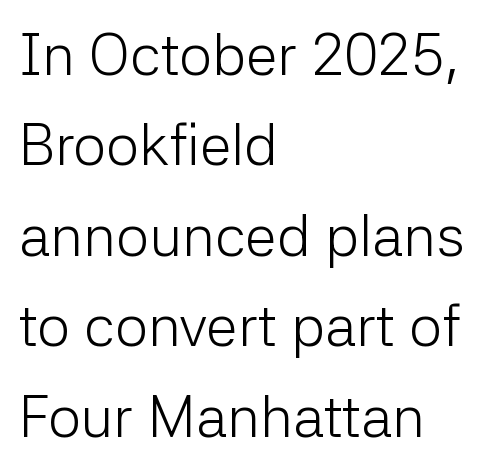
Decoration check: the copy has no underline. Compared with a centered layout, this one pins lines to the left instead. In terms of leading, this rendering sits right in the middle. Notice how the stems are strictly vertical — no italics here.
